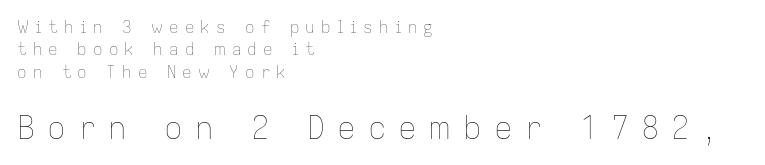
Look at the glyph heights: the lower group is clearly the bigger setting. A typesetter would call this proportional, since set widths differ per character. No word sits above an underline. Upright lettering throughout. In terms of letterspacing, this is a distinctly airy, spread setting.
